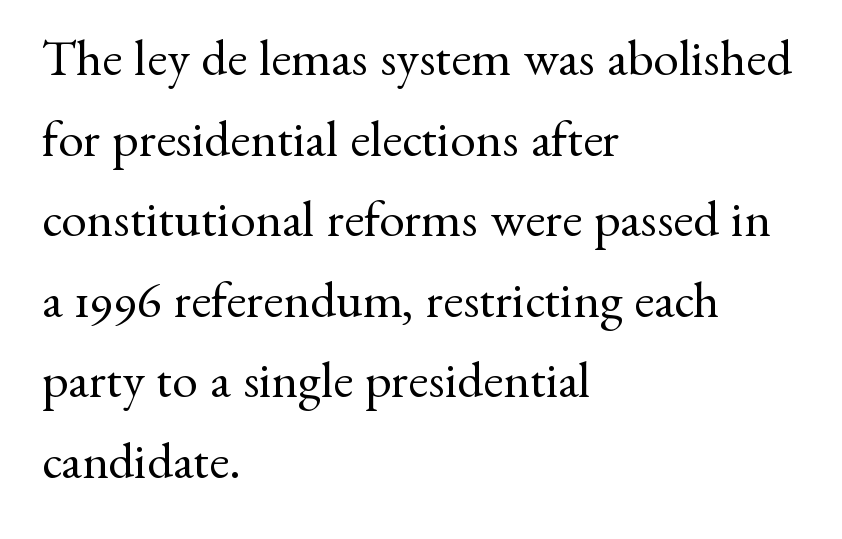
{"serif": "yes", "italic": "no", "bold": "no", "weight": "regular", "width": "normal", "stroke_contrast": "medium", "x_height": "small", "monospaced": "no", "underline": "no", "align": "left", "line_spacing": "normal", "line_spacing_ratio": 1.58, "letter_spacing": "normal", "letter_spacing_em": 0.0, "glyph_px": 51}
